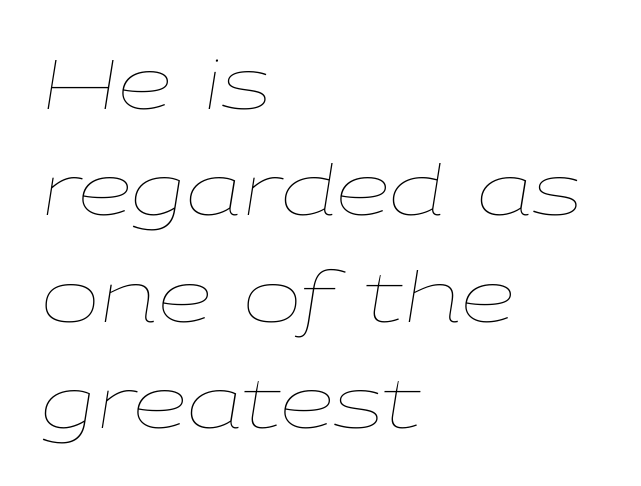
{"italic": "yes", "lean": "right", "slant_degrees": 9, "bold": "no", "weight": "thin", "width": "wide", "stroke_contrast": "low", "x_height": "medium", "monospaced": "no", "underline": "no", "align": "left", "line_spacing": "normal", "line_spacing_ratio": 1.52, "letter_spacing": "normal", "letter_spacing_em": 0.0, "glyph_px": 70}
